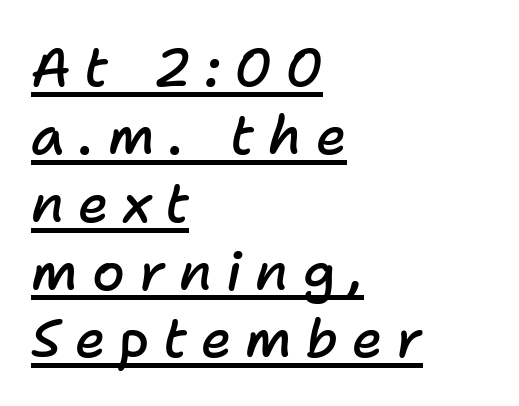
Visually the block forms a straight wall on the left and a jagged coastline on the right. The passage shown is typed in a proportional face where columns would drift. The gaps between neighbouring characters are conspicuously large. Is there much room between lines? A standard amount, neither cramped nor airy. A semibold gives these letters moderate extra thickness, short of bold. A rule runs beneath these lines of type.
